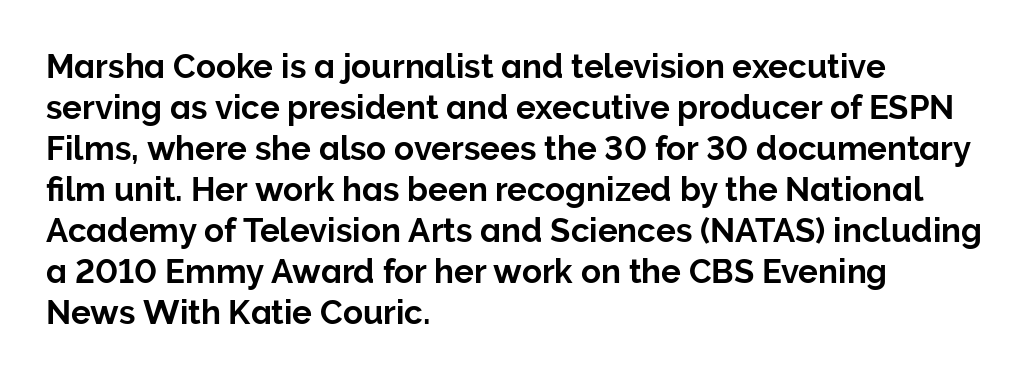
{"serif": "no", "italic": "no", "width": "normal", "stroke_contrast": "low", "x_height": "medium", "monospaced": "no", "underline": "no", "align": "left", "line_spacing_ratio": 1.24, "letter_spacing": "normal", "letter_spacing_em": 0.0, "glyph_px": 33}
